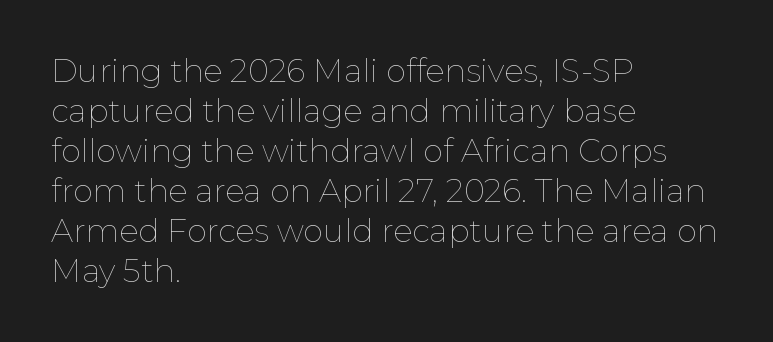
The image shows 32 px thin type, upright; set left-aligned, normal line spacing (1.25x), normal letter spacing, not underlined; low stroke contrast and a medium x-height.
